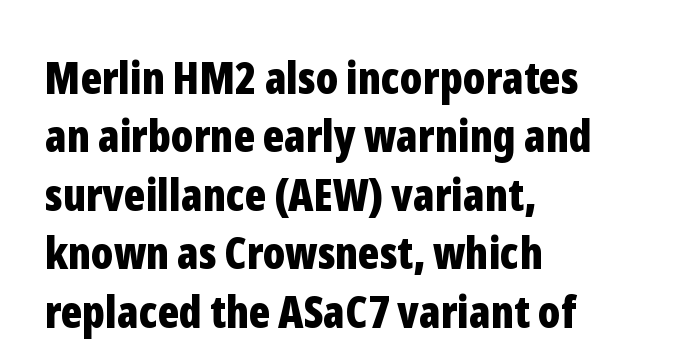
Q: Is the text bold? A: Yes.
Q: Is the text italic (slanted)? A: No, it is upright.
Q: Is the typeface a serif or a sans-serif typeface? A: Sans-serif.
Q: Is the text underlined? A: No.
Q: How is the paragraph aligned? A: Left-aligned.
Q: Is the spacing between letters normal or unusually wide? A: Normal.
Q: Is the spacing between lines tight, normal or loose? A: Normal.
Q: Width (condensed, normal, or wide)? A: Condensed.
Q: Stroke contrast? A: Low.
Q: x-height? A: Medium.
Q: Monospaced? A: No.
